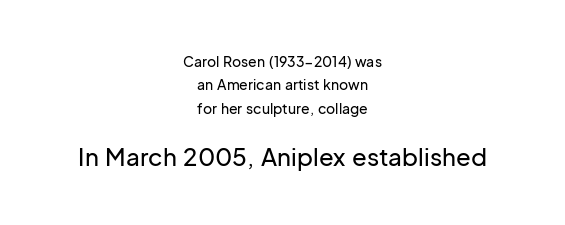
Ordinary non-slanted type is in use. The designer left line spacing at the default. Each row of text sits above clean, open space. The following chunk of copy outweighs the initial chunk in type size.
